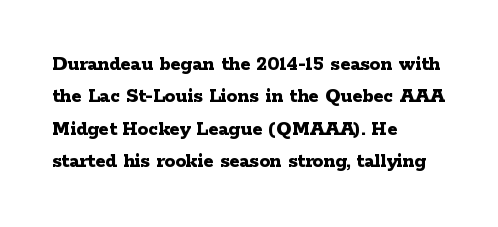
{"italic": "no", "bold": "yes", "underline": "no", "align": "left", "line_spacing": "normal", "line_spacing_ratio": 1.54, "letter_spacing": "normal", "letter_spacing_em": 0.0, "glyph_px": 21}
